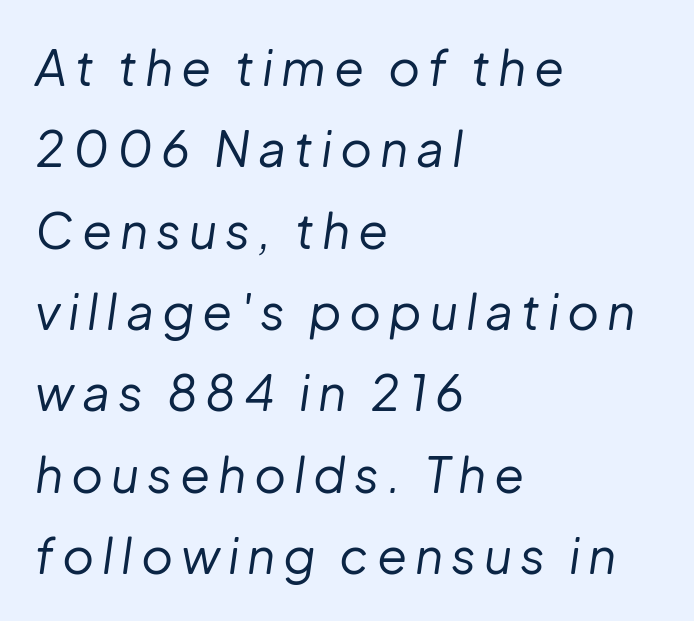
Words float on clear page, feet unadorned. The passage shown stacks its lines at a standard gap. Here the designer chose a conventional face with non-uniform glyph widths. A classic flush-left, rag-right setting is used for this passage.
